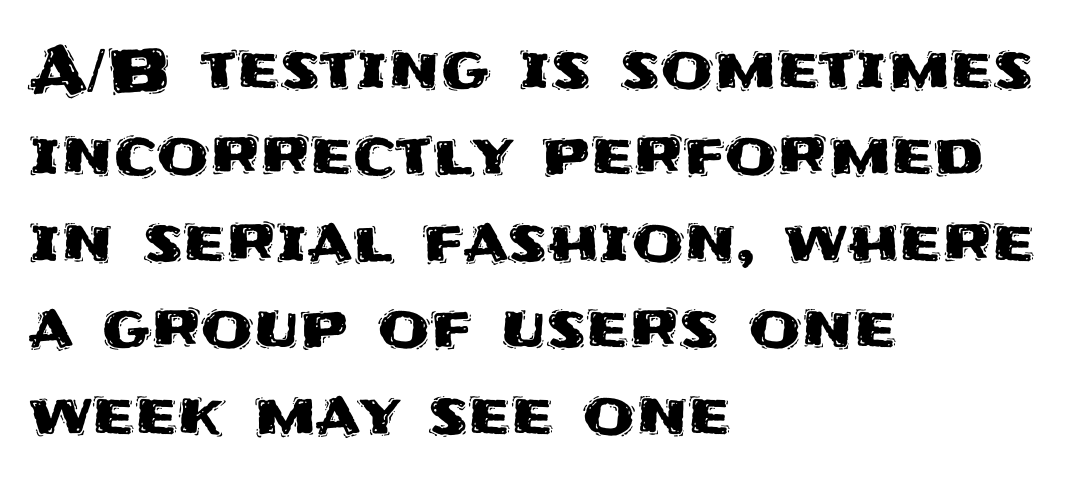
Q: Is the text italic (slanted)? A: No, it is upright.
Q: Is the typeface a serif or a sans-serif typeface? A: Sans-serif.
Q: Is the text underlined? A: No.
Q: How is the paragraph aligned? A: Left-aligned.
Q: Is the spacing between letters normal or unusually wide? A: Normal.
Q: Is the spacing between lines tight, normal or loose? A: Normal.
Q: Width (condensed, normal, or wide)? A: Normal.
Q: Stroke contrast? A: Medium.
Q: x-height? A: Large.
Q: Monospaced? A: No.
